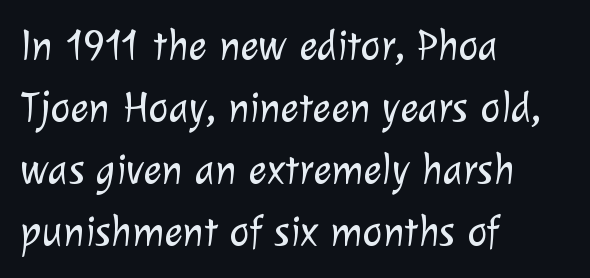
The image shows 43 px light sans-serif type; set left-aligned, normal line spacing (1.44x), normal letter spacing, not underlined; low stroke contrast and a medium x-height.
